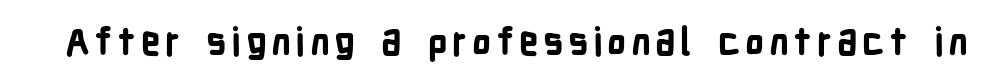
Q: Is the text bold? A: Yes.
Q: Is the text italic (slanted)? A: No, it is upright.
Q: Is the typeface a serif or a sans-serif typeface? A: Sans-serif.
Q: Is the text underlined? A: No.
Q: Width (condensed, normal, or wide)? A: Condensed.
Q: Stroke contrast? A: Low.
Q: x-height? A: Medium.
Q: Monospaced? A: No.
